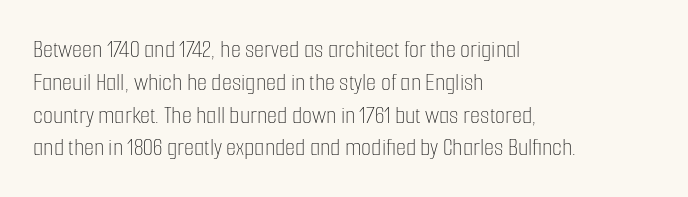
{"italic": "no", "bold": "no", "underline": "no", "align": "left", "line_spacing": "normal", "line_spacing_ratio": 1.26, "letter_spacing": "normal", "letter_spacing_em": 0.0, "glyph_px": 26}
